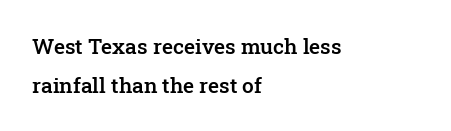
Q: Is the text bold? A: Semi-bold.
Q: Is the text italic (slanted)? A: No, it is upright.
Q: Is the text underlined? A: No.
Q: How is the paragraph aligned? A: Left-aligned.
Q: Is the spacing between letters normal or unusually wide? A: Normal.
